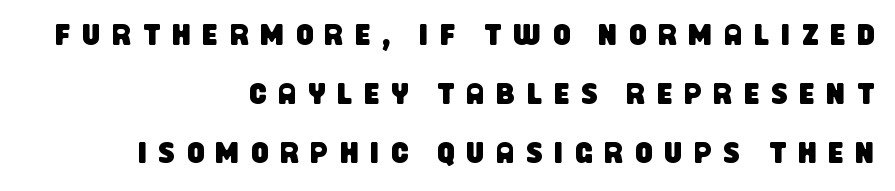
The image shows 30 px condensed sans-serif type; set right-aligned, loose line spacing (1.97x), unusually wide letter spacing (+0.4 em), not underlined; low stroke contrast and a large x-height.
